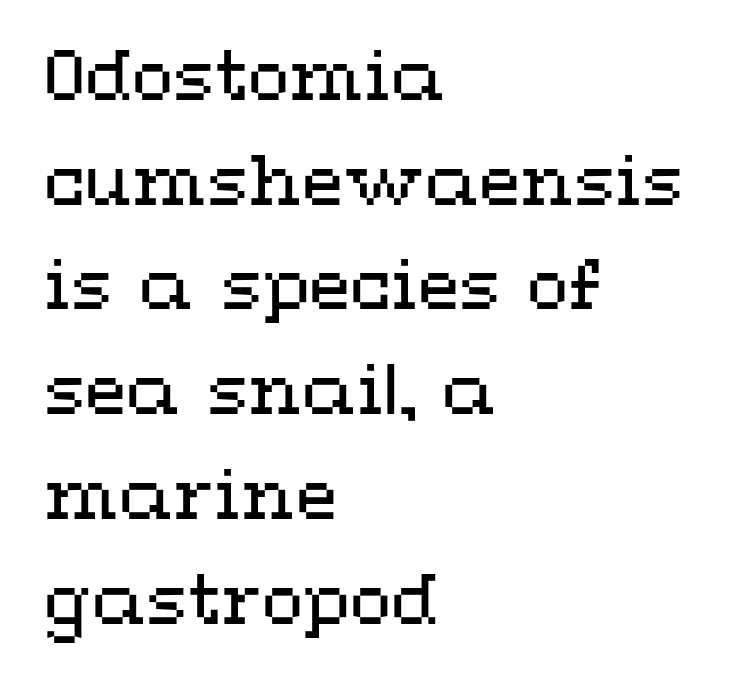
{"italic": "no", "bold": "no", "weight": "regular", "width": "wide", "stroke_contrast": "medium", "x_height": "medium", "monospaced": "no", "underline": "no", "align": "left", "line_spacing": "normal", "line_spacing_ratio": 1.54, "letter_spacing": "normal", "letter_spacing_em": 0.0, "glyph_px": 68}
